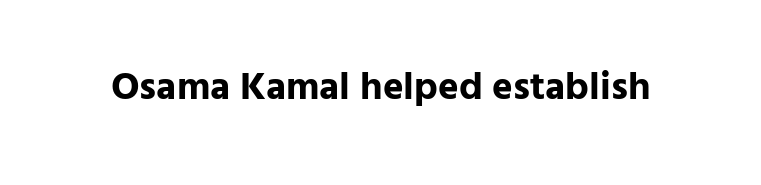
The image shows 39 px bold sans-serif type, upright; set normal letter spacing, not underlined; low stroke contrast and a medium x-height.
